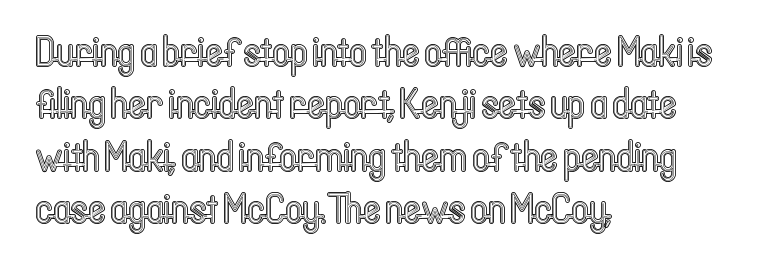
The gap between lines stays unmarked. Character widths vary here, with narrow letters taking less room than wide ones. The face used here is rendered with its standard letterfit. Compared with typical paragraphs, the rows here are spaced about the same. Line starts are locked; line ends wander. No italicization has been applied; the sample stays upright.
